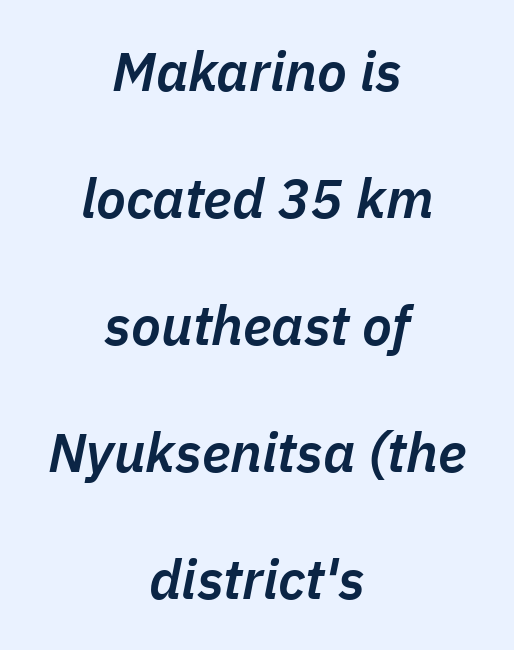
The glyphs have the mass of a demibold cut, below bold. The rendering positions every line midway between the sides. The rendering uses a large line-height, opening up the rows. Each word holds together tightly as a unit, with standard inter-letter gaps.
